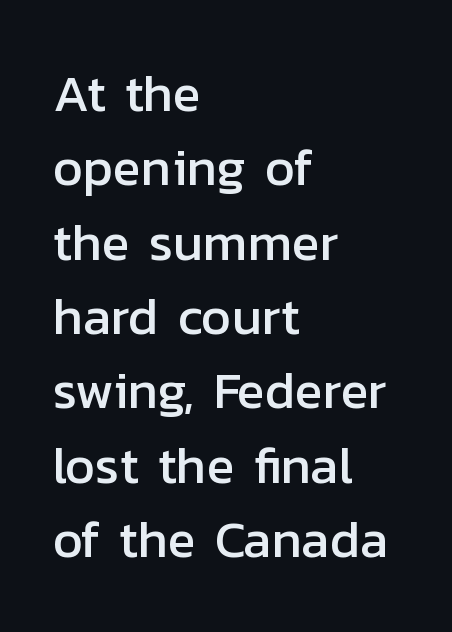
Q: Is the text italic (slanted)? A: No, it is upright.
Q: Is the typeface a serif or a sans-serif typeface? A: Sans-serif.
Q: Is the text underlined? A: No.
Q: How is the paragraph aligned? A: Left-aligned.
Q: Is the spacing between letters normal or unusually wide? A: Normal.
Q: Is the spacing between lines tight, normal or loose? A: Normal.
Q: Width (condensed, normal, or wide)? A: Normal.
Q: Stroke contrast? A: Low.
Q: x-height? A: Medium.
Q: Monospaced? A: No.
